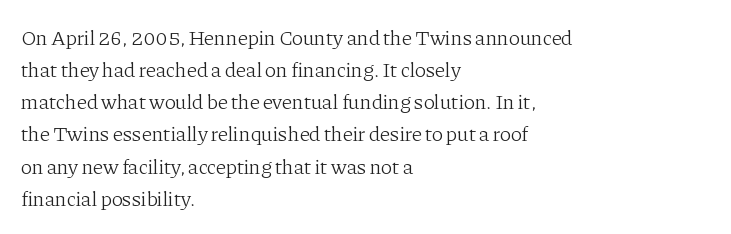
Q: Is the text bold? A: No.
Q: Is the text italic (slanted)? A: No, it is upright.
Q: Is the text underlined? A: No.
Q: How is the paragraph aligned? A: Left-aligned.
Q: Is the spacing between letters normal or unusually wide? A: Normal.
Q: Is the spacing between lines tight, normal or loose? A: Normal.
